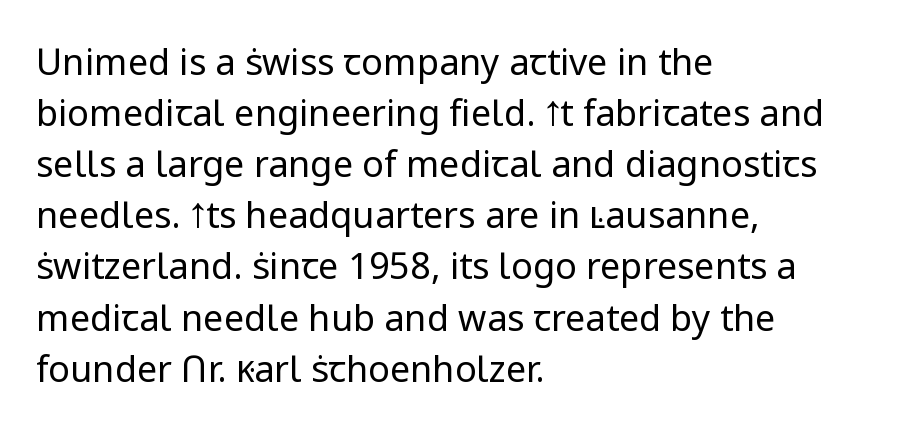
Q: Is the text bold? A: No.
Q: Is the text italic (slanted)? A: No, it is upright.
Q: Is the typeface a serif or a sans-serif typeface? A: Sans-serif.
Q: Is the text underlined? A: No.
Q: How is the paragraph aligned? A: Left-aligned.
Q: Is the spacing between letters normal or unusually wide? A: Normal.
Q: Is the spacing between lines tight, normal or loose? A: Normal.
Q: Width (condensed, normal, or wide)? A: Normal.
Q: Stroke contrast? A: Low.
Q: x-height? A: Medium.
Q: Monospaced? A: No.
